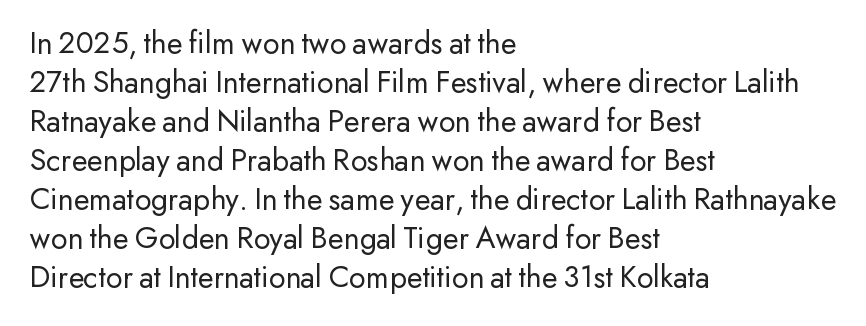
Q: Is the text bold? A: No.
Q: Is the text italic (slanted)? A: No, it is upright.
Q: Is the typeface a serif or a sans-serif typeface? A: Sans-serif.
Q: Is the text underlined? A: No.
Q: How is the paragraph aligned? A: Left-aligned.
Q: Is the spacing between letters normal or unusually wide? A: Normal.
Q: Width (condensed, normal, or wide)? A: Normal.
Q: Stroke contrast? A: Low.
Q: x-height? A: Small.
Q: Monospaced? A: No.
